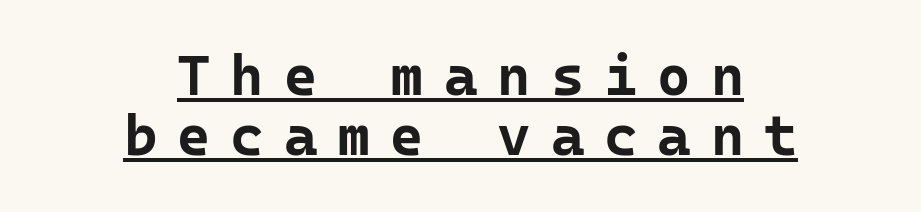
The image shows 57 px bold sans-serif type, upright, monospaced; set centered, tight line spacing (1.06x), unusually wide letter spacing (+0.35 em), underlined; low stroke contrast and a medium x-height.
